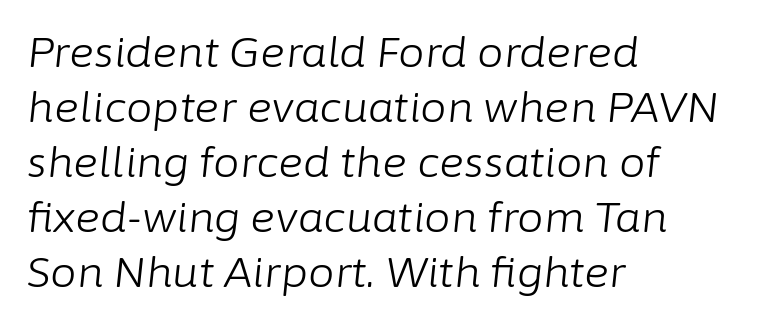
Q: Is the text bold? A: No.
Q: Is the text italic (slanted)? A: Yes, it leans right by about 6 degrees.
Q: Is the text underlined? A: No.
Q: How is the paragraph aligned? A: Left-aligned.
Q: Is the spacing between letters normal or unusually wide? A: Normal.
Q: Is the spacing between lines tight, normal or loose? A: Normal.
Q: Width (condensed, normal, or wide)? A: Normal.
Q: Stroke contrast? A: Low.
Q: x-height? A: Medium.
Q: Monospaced? A: No.
